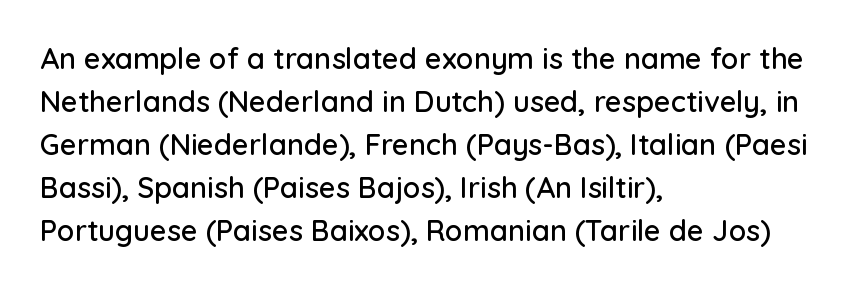
The image shows 29 px sans-serif type, upright; set left-aligned, normal line spacing (1.48x), normal letter spacing, not underlined; low stroke contrast and a medium x-height.
